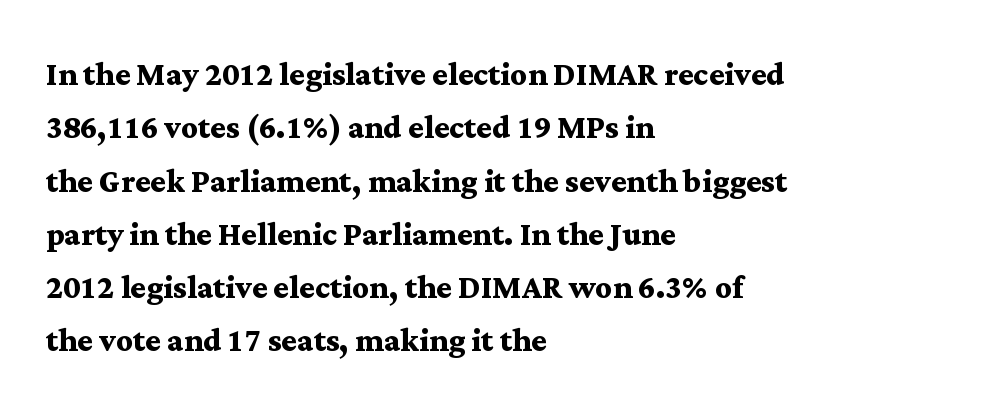
{"serif": "yes", "italic": "no", "bold": "yes", "weight": "semibold", "width": "wide", "stroke_contrast": "medium", "x_height": "medium", "monospaced": "no", "underline": "no", "align": "left", "line_spacing": "normal", "line_spacing_ratio": 1.3, "letter_spacing": "normal", "letter_spacing_em": 0.0, "glyph_px": 41}
